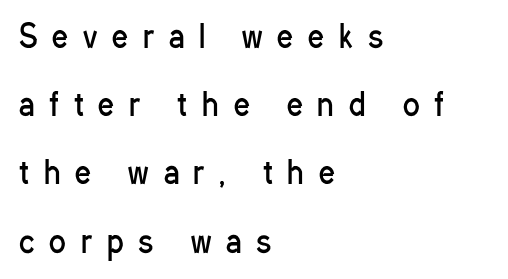
{"serif": "no", "italic": "no", "bold": "no", "weight": "regular", "width": "condensed", "stroke_contrast": "low", "x_height": "medium", "monospaced": "no", "underline": "no", "align": "left", "line_spacing": "loose", "line_spacing_ratio": 2.2, "letter_spacing": "wide", "letter_spacing_em": 0.48, "glyph_px": 31}
